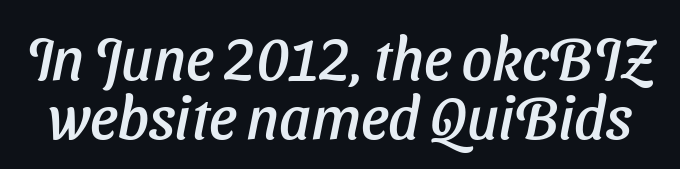
Q: Is the typeface a serif or a sans-serif typeface? A: Serif.
Q: Is the text underlined? A: No.
Q: Is the spacing between letters normal or unusually wide? A: Normal.
Q: Is the spacing between lines tight, normal or loose? A: Tight.
Q: Width (condensed, normal, or wide)? A: Normal.
Q: Stroke contrast? A: Low.
Q: x-height? A: Medium.
Q: Monospaced? A: No.
